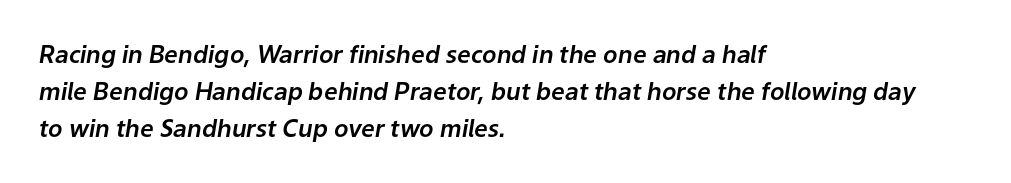
The ragged edge is on the right, which tells us the setting is flush left. Notice how the stems are inclined rather than vertical — that's the hallmark of italics. The specimen omits any rule beneath the text block's lines. Look at the tracking — it's just the regular setting, nothing added.
